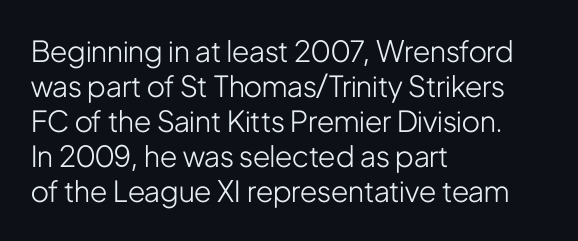
Q: Is the text bold? A: No.
Q: Is the text italic (slanted)? A: No, it is upright.
Q: Is the typeface a serif or a sans-serif typeface? A: Sans-serif.
Q: Is the text underlined? A: No.
Q: How is the paragraph aligned? A: Left-aligned.
Q: Is the spacing between letters normal or unusually wide? A: Normal.
Q: Width (condensed, normal, or wide)? A: Condensed.
Q: Stroke contrast? A: Low.
Q: x-height? A: Medium.
Q: Monospaced? A: No.
